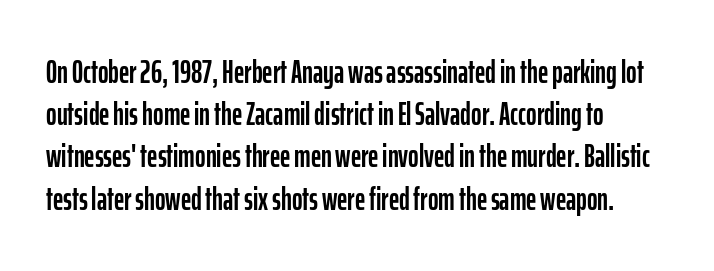
To sum up the face: it is a sans, with no serifs. The foot of each line stays bare and open. Where is the straight margin? On the left. How would I describe the line gaps? Plain and ordinary. Honestly, the letter spacing is just normal — you wouldn't notice it. Proportional: the letters do not fall into vertical columns.
